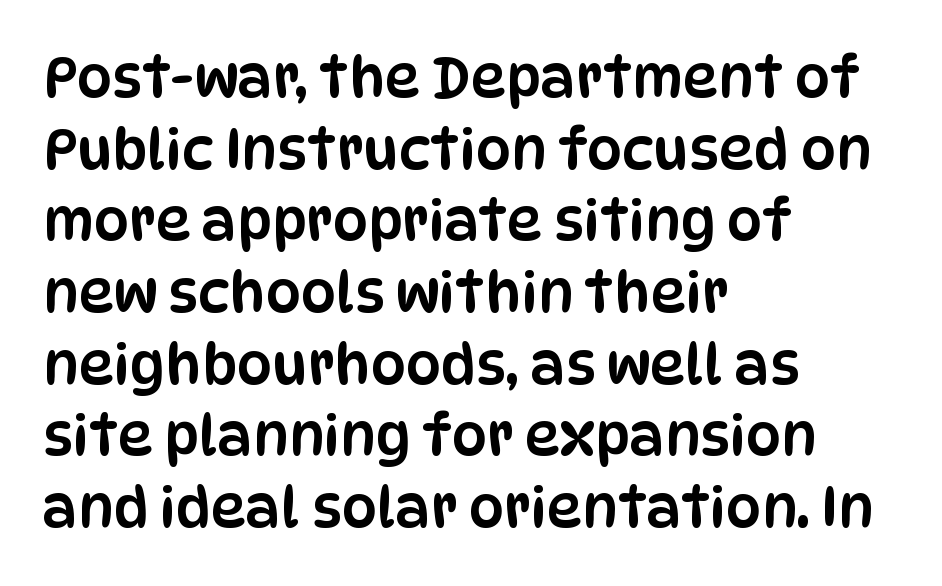
{"serif": "no", "italic": "no", "width": "condensed", "stroke_contrast": "low", "x_height": "large", "monospaced": "no", "underline": "no", "align": "left", "line_spacing": "normal", "line_spacing_ratio": 1.28, "letter_spacing": "normal", "letter_spacing_em": 0.0, "glyph_px": 56}
